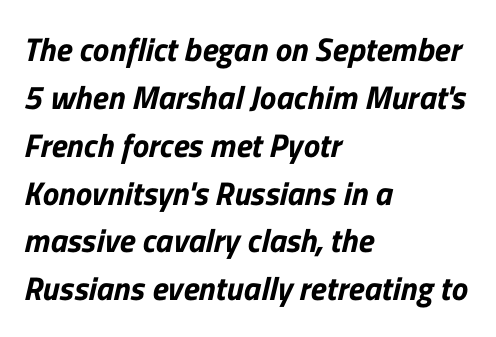
Regarding leading, the lines here are spaced in the standard way. This sample is left-justified, so line endings fall wherever the words run out. Honestly, there is no underline to notice here at all. The face used here is rendered with its standard letterfit.
